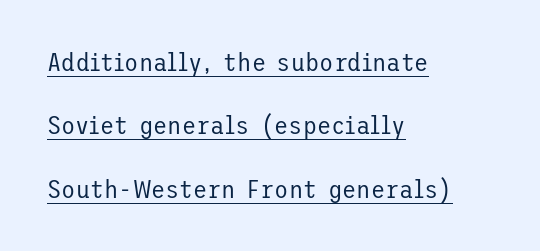
Compared with typical body copy, the letter spacing here is the same. Widely set lines give the paragraph a tall, airy silhouette. This is the regular roman posture of the typeface. Reading down the block, your eye returns to a fixed left position each line. Has an underline been added? It has.
